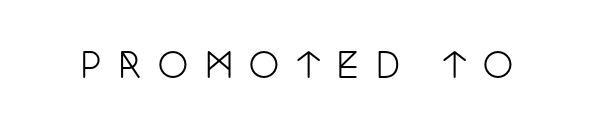
Q: Is the text italic (slanted)? A: No, it is upright.
Q: Is the typeface a serif or a sans-serif typeface? A: Serif.
Q: Is the text underlined? A: No.
Q: Is the spacing between letters normal or unusually wide? A: Unusually wide.
Q: Width (condensed, normal, or wide)? A: Condensed.
Q: Stroke contrast? A: Low.
Q: x-height? A: Large.
Q: Monospaced? A: No.
